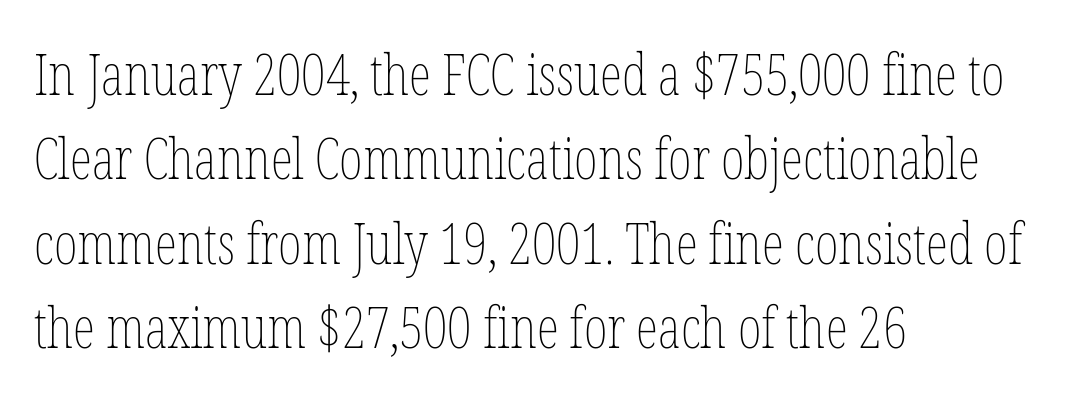
{"italic": "no", "bold": "no", "weight": "thin", "width": "condensed", "stroke_contrast": "low", "x_height": "medium", "monospaced": "no", "underline": "no", "align": "left", "line_spacing": "normal", "line_spacing_ratio": 1.48, "letter_spacing": "normal", "letter_spacing_em": 0.0, "glyph_px": 57}
